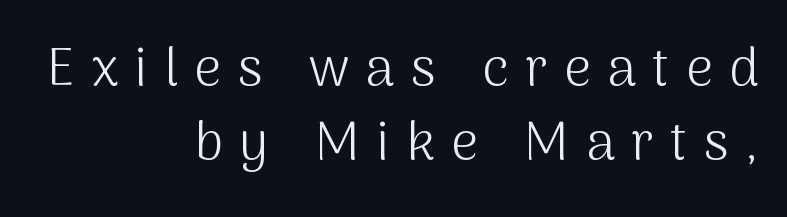
{"serif": "no", "italic": "no", "bold": "no", "weight": "light", "width": "normal", "stroke_contrast": "medium", "x_height": "medium", "monospaced": "no", "underline": "no", "align": "right", "line_spacing": "normal", "line_spacing_ratio": 1.39, "letter_spacing": "wide", "letter_spacing_em": 0.31, "glyph_px": 53}
